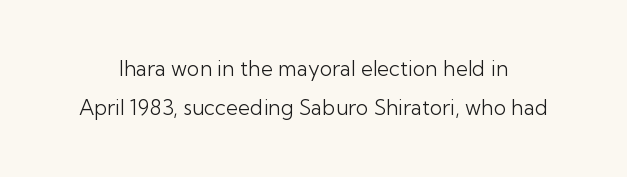
The image shows 21 px text type, upright; set line spacing 1.86x, normal letter spacing, not underlined.
